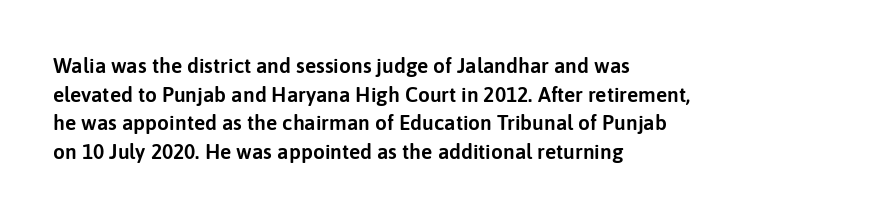
{"italic": "no", "underline": "no", "align": "left", "line_spacing": "normal", "line_spacing_ratio": 1.36, "letter_spacing": "normal", "letter_spacing_em": 0.0, "glyph_px": 21}
